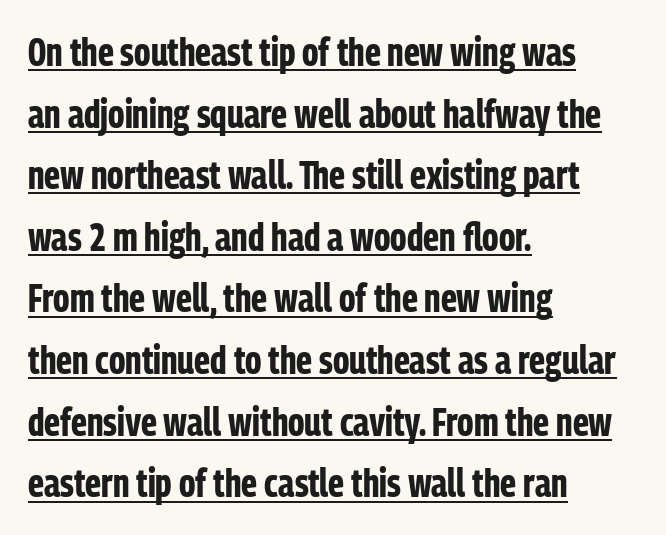
Q: Is the text bold? A: Yes.
Q: Is the text italic (slanted)? A: No, it is upright.
Q: Is the typeface a serif or a sans-serif typeface? A: Sans-serif.
Q: Is the text underlined? A: Yes.
Q: How is the paragraph aligned? A: Left-aligned.
Q: Is the spacing between letters normal or unusually wide? A: Normal.
Q: Is the spacing between lines tight, normal or loose? A: Normal.
Q: Width (condensed, normal, or wide)? A: Condensed.
Q: Stroke contrast? A: Low.
Q: x-height? A: Medium.
Q: Monospaced? A: No.
